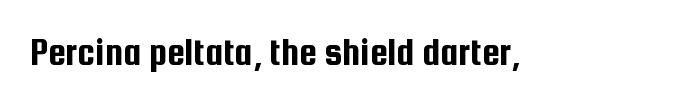
The image shows 40 px condensed sans-serif type, upright; set normal letter spacing, not underlined; low stroke contrast and a medium x-height.
